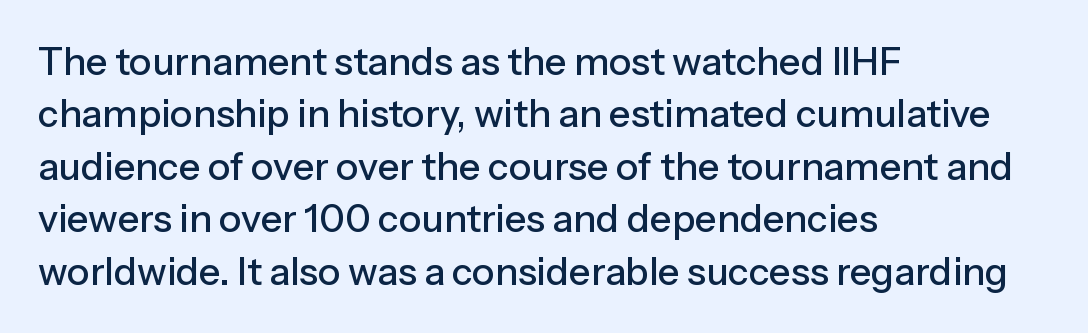
{"serif": "no", "italic": "no", "width": "normal", "stroke_contrast": "low", "x_height": "medium", "monospaced": "no", "underline": "no", "align": "left", "line_spacing": "normal", "line_spacing_ratio": 1.38, "letter_spacing": "normal", "letter_spacing_em": 0.0, "glyph_px": 38}
